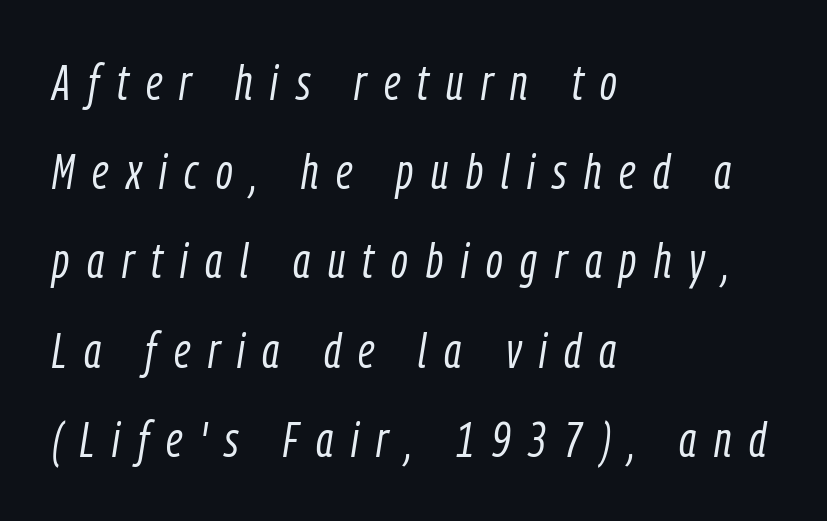
Q: Is the text bold? A: No.
Q: Is the text italic (slanted)? A: Yes, it leans right by about 9 degrees.
Q: Is the text underlined? A: No.
Q: How is the paragraph aligned? A: Left-aligned.
Q: Is the spacing between letters normal or unusually wide? A: Unusually wide.
Q: Width (condensed, normal, or wide)? A: Condensed.
Q: Stroke contrast? A: Low.
Q: x-height? A: Medium.
Q: Monospaced? A: No.
